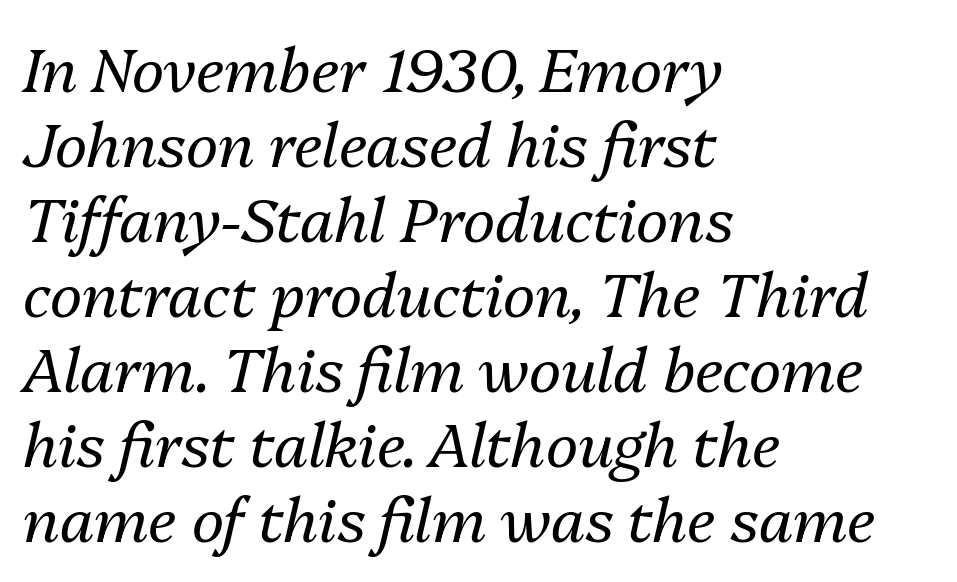
Q: Is the text bold? A: No.
Q: Is the text italic (slanted)? A: Yes, it leans right by about 13 degrees.
Q: Is the text underlined? A: No.
Q: How is the paragraph aligned? A: Left-aligned.
Q: Is the spacing between letters normal or unusually wide? A: Normal.
Q: Width (condensed, normal, or wide)? A: Normal.
Q: Stroke contrast? A: Medium.
Q: x-height? A: Medium.
Q: Monospaced? A: No.
